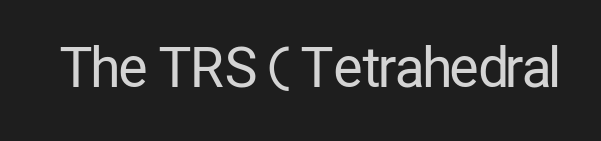
Q: Is the text bold? A: No.
Q: Is the text italic (slanted)? A: No, it is upright.
Q: Is the typeface a serif or a sans-serif typeface? A: Sans-serif.
Q: Is the text underlined? A: No.
Q: Is the spacing between letters normal or unusually wide? A: Normal.
Q: Width (condensed, normal, or wide)? A: Condensed.
Q: Stroke contrast? A: Low.
Q: x-height? A: Medium.
Q: Monospaced? A: No.
